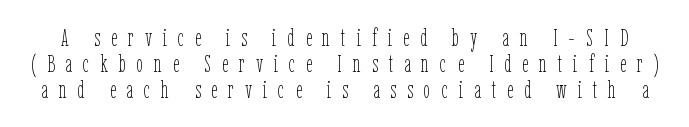
The image shows 24 px text type, upright; set tight line spacing (1.08x), unusually wide letter spacing (+0.46 em), not underlined.
